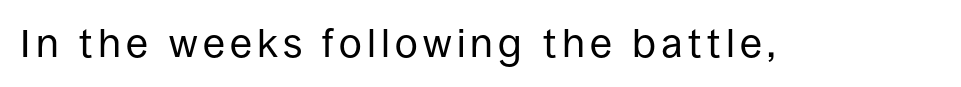
{"serif": "no", "italic": "no", "bold": "no", "weight": "regular", "width": "normal", "stroke_contrast": "low", "x_height": "large", "monospaced": "no", "underline": "no", "glyph_px": 40}
